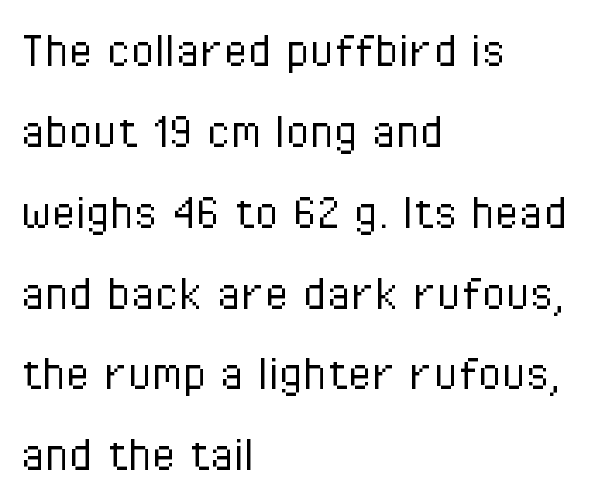
The zone under the glyphs is completely vacant. Is the type heavy? It reads as light-to-regular instead. The typeface chosen for these lines omits serifs. Tall strokes in this sample are plumb rather than angled. Visually the block forms a straight wall on the left and a jagged coastline on the right. Rows of type keep a routine distance in the vertical direction.
